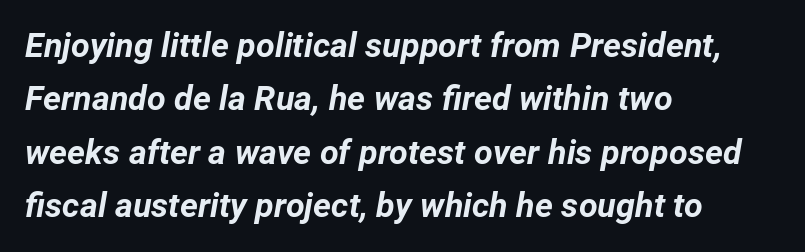
Q: Is the text bold? A: Yes.
Q: Is the text italic (slanted)? A: Yes, it leans right by about 12 degrees.
Q: Is the text underlined? A: No.
Q: How is the paragraph aligned? A: Left-aligned.
Q: Is the spacing between letters normal or unusually wide? A: Normal.
Q: Is the spacing between lines tight, normal or loose? A: Normal.
Q: Width (condensed, normal, or wide)? A: Normal.
Q: Stroke contrast? A: Low.
Q: x-height? A: Medium.
Q: Monospaced? A: No.
